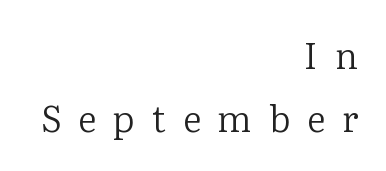
{"serif": "yes", "italic": "no", "bold": "no", "weight": "regular", "width": "normal", "stroke_contrast": "low", "x_height": "medium", "monospaced": "no", "underline": "no", "align": "right", "line_spacing_ratio": 1.76, "letter_spacing": "wide", "letter_spacing_em": 0.47, "glyph_px": 36}
